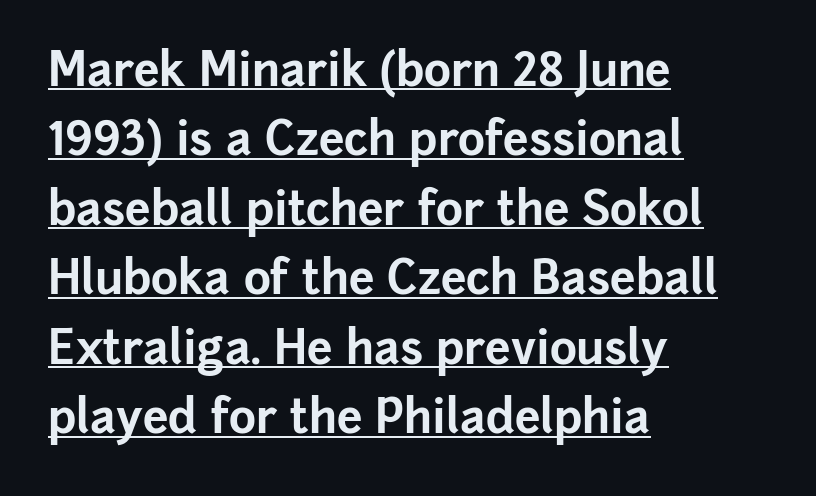
The image shows 46 px bold sans-serif type, upright; set left-aligned, normal line spacing (1.51x), normal letter spacing, underlined; low stroke contrast and a medium x-height.
